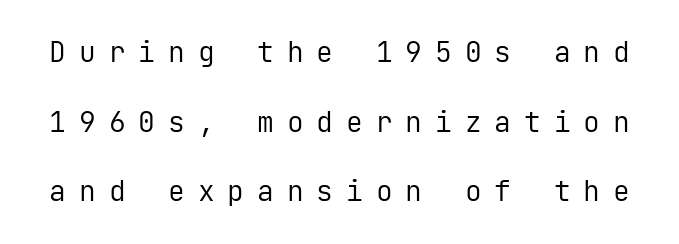
Q: Is the text bold? A: No.
Q: Is the text italic (slanted)? A: No, it is upright.
Q: Is the typeface a serif or a sans-serif typeface? A: Sans-serif.
Q: Is the text underlined? A: No.
Q: Is the spacing between letters normal or unusually wide? A: Unusually wide.
Q: Is the spacing between lines tight, normal or loose? A: Loose.
Q: Width (condensed, normal, or wide)? A: Normal.
Q: Stroke contrast? A: Low.
Q: x-height? A: Medium.
Q: Monospaced? A: Yes.
